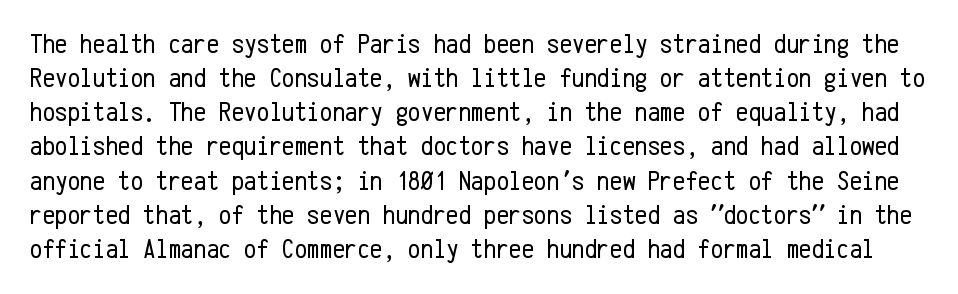
{"serif": "no", "italic": "no", "bold": "no", "weight": "regular", "width": "condensed", "stroke_contrast": "low", "x_height": "medium", "monospaced": "yes", "underline": "no", "line_spacing_ratio": 1.22, "letter_spacing": "normal", "letter_spacing_em": 0.0, "glyph_px": 28}
